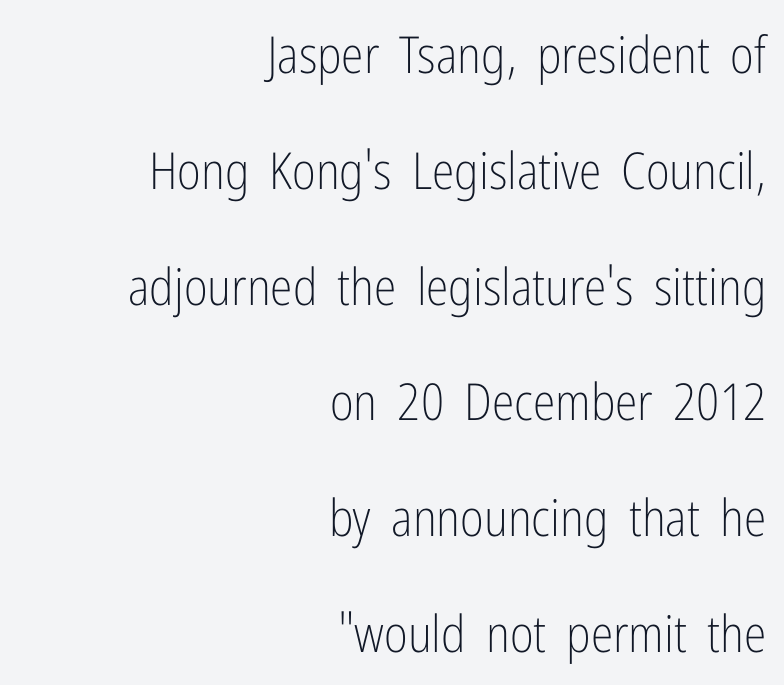
The image shows 51 px light, condensed sans-serif type, upright; set right-aligned, loose line spacing (2.27x), normal letter spacing, not underlined; low stroke contrast and a medium x-height.
